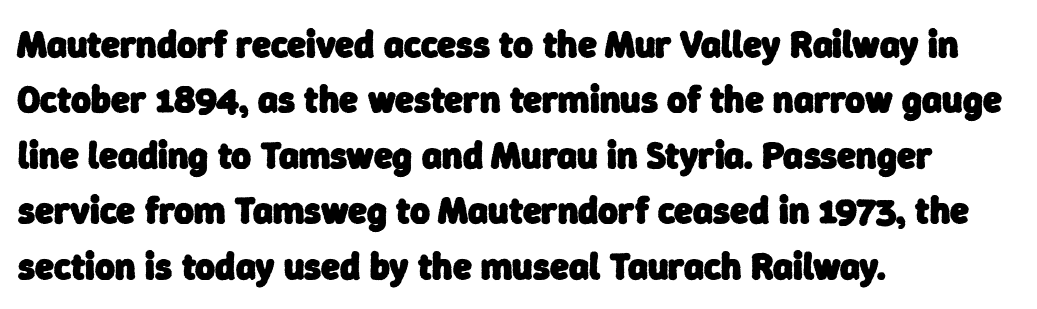
On the weight axis this lands at bold, roughly 700. Observe the absence of serifs on each vertical stroke in this sample. Does the leading feel generous? No, just average. The ragged edge is on the right, which tells us the setting is flush left.
